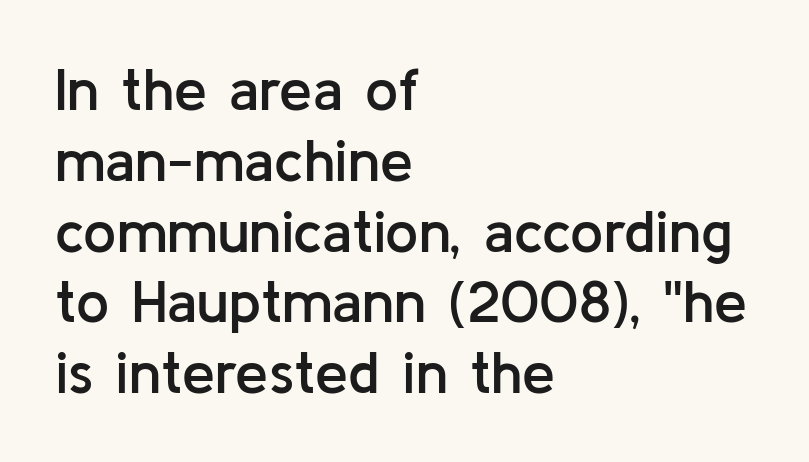
Q: Is the text bold? A: Semi-bold.
Q: Is the text italic (slanted)? A: No, it is upright.
Q: Is the typeface a serif or a sans-serif typeface? A: Sans-serif.
Q: Is the text underlined? A: No.
Q: How is the paragraph aligned? A: Left-aligned.
Q: Is the spacing between letters normal or unusually wide? A: Normal.
Q: Width (condensed, normal, or wide)? A: Normal.
Q: Stroke contrast? A: Low.
Q: x-height? A: Medium.
Q: Monospaced? A: No.
